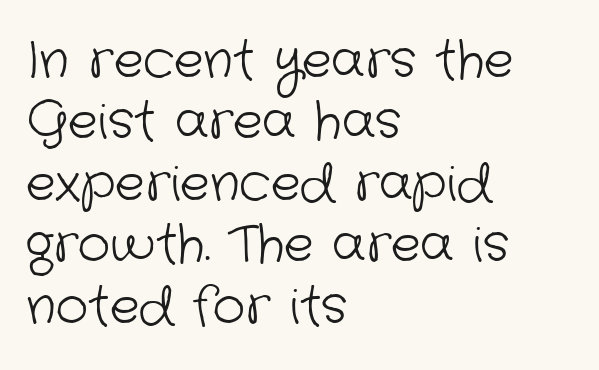
Any mark beneath the type? The region is blank. In CSS terms this would be text-align: left. A sans-serif font was chosen for this passage. Characters follow at the spacing the type designer built in.
